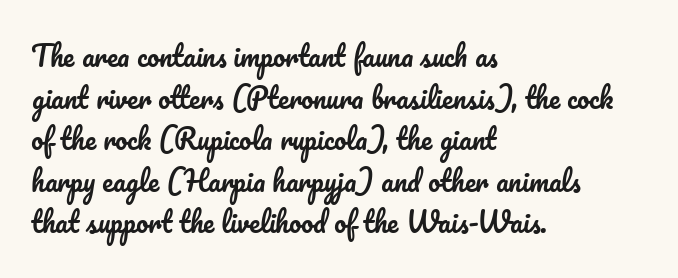
A typesetter would call this zero additional tracking. Line beginnings align vertically; line endings do not. The leading is moderate, giving the passage an even texture. This rendering features lettering with no underline.
